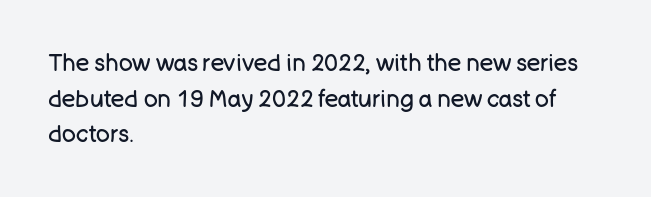
The image shows 23 px text type, upright; set left-aligned, normal line spacing (1.55x), normal letter spacing, not underlined.
